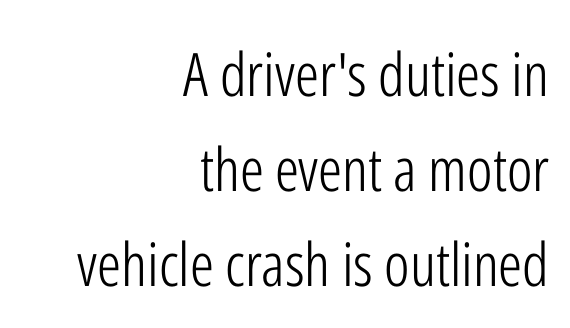
Q: Is the text bold? A: No.
Q: Is the text italic (slanted)? A: No, it is upright.
Q: Is the typeface a serif or a sans-serif typeface? A: Sans-serif.
Q: Is the text underlined? A: No.
Q: How is the paragraph aligned? A: Right-aligned.
Q: Is the spacing between letters normal or unusually wide? A: Normal.
Q: Is the spacing between lines tight, normal or loose? A: Normal.
Q: Width (condensed, normal, or wide)? A: Condensed.
Q: Stroke contrast? A: Low.
Q: x-height? A: Medium.
Q: Monospaced? A: No.
